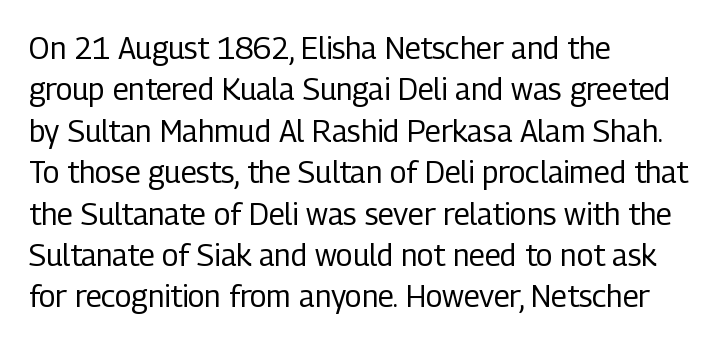
A typesetter would call this proportional, since set widths differ per character. Regarding serifs, this sample does without them. Visually the block forms a straight wall on the left and a jagged coastline on the right. Each row of text sits above clean, open space.
